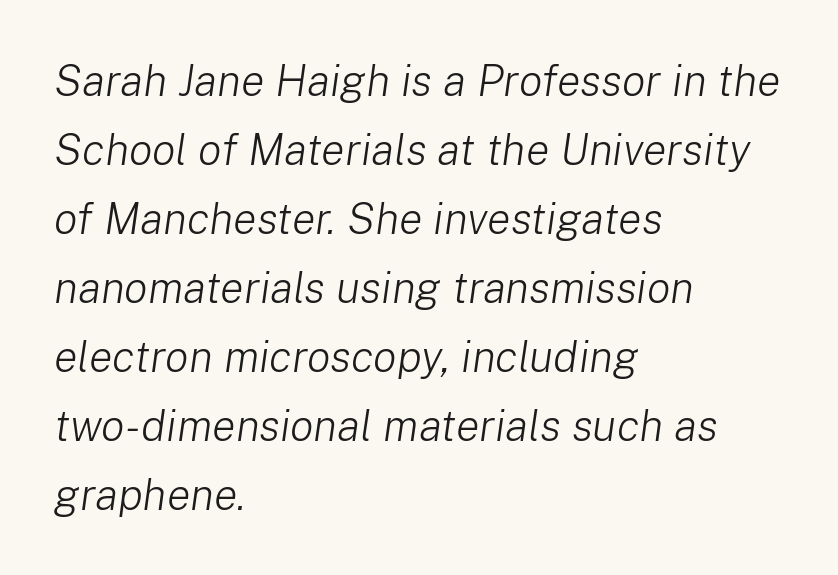
Q: Is the text bold? A: No.
Q: Is the text italic (slanted)? A: Yes, it leans right by about 8 degrees.
Q: Is the text underlined? A: No.
Q: How is the paragraph aligned? A: Left-aligned.
Q: Is the spacing between letters normal or unusually wide? A: Normal.
Q: Is the spacing between lines tight, normal or loose? A: Normal.
Q: Width (condensed, normal, or wide)? A: Normal.
Q: Stroke contrast? A: Low.
Q: x-height? A: Medium.
Q: Monospaced? A: No.
